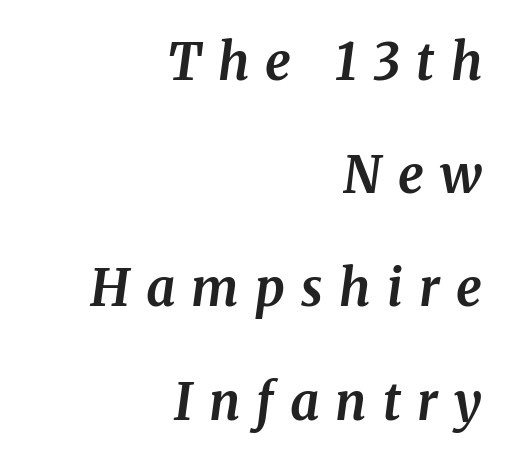
{"serif": "yes", "italic": "yes", "lean": "right", "slant_degrees": 8, "bold": "yes", "weight": "bold", "width": "normal", "stroke_contrast": "medium", "x_height": "medium", "monospaced": "no", "underline": "no", "align": "right", "line_spacing": "loose", "line_spacing_ratio": 2.22, "letter_spacing": "wide", "letter_spacing_em": 0.32, "glyph_px": 51}
